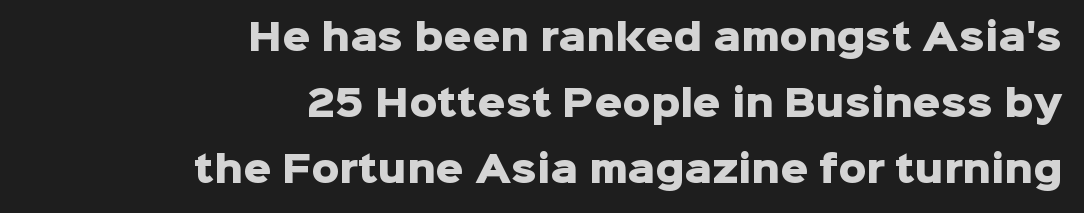
The image shows 35 px heavy sans-serif type, upright; set right-aligned, line spacing 1.89x, normal letter spacing, not underlined; low stroke contrast and a medium x-height.
